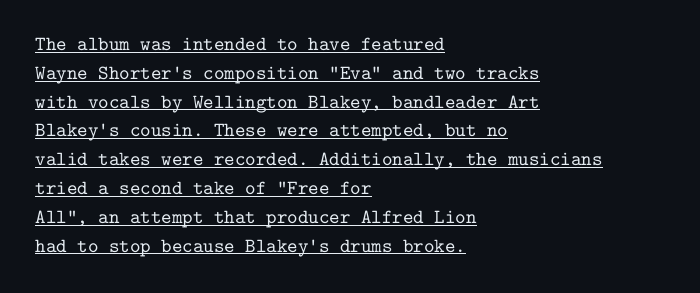
The image shows 20 px text type, upright; set left-aligned, normal line spacing (1.44x), normal letter spacing, underlined.
